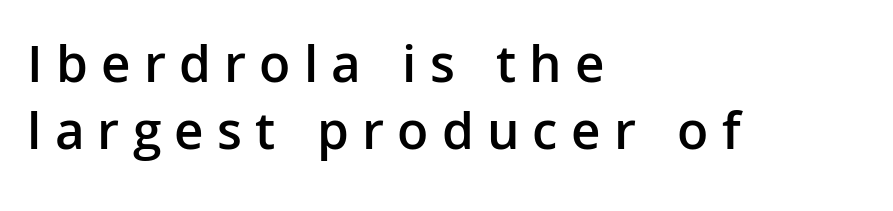
Observe the wide spacing: letters keep a clear distance from each other. The rendering uses natural spacing where letterforms have individual widths. The foot of each line stays bare and open. Type style note: lacks serifs.
